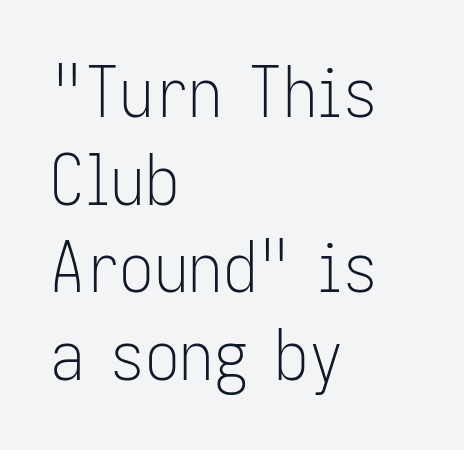
{"serif": "no", "italic": "no", "bold": "no", "weight": "light", "width": "condensed", "stroke_contrast": "low", "x_height": "medium", "monospaced": "no", "underline": "no", "align": "left", "line_spacing": "normal", "line_spacing_ratio": 1.27, "letter_spacing": "normal", "letter_spacing_em": 0.0, "glyph_px": 69}
